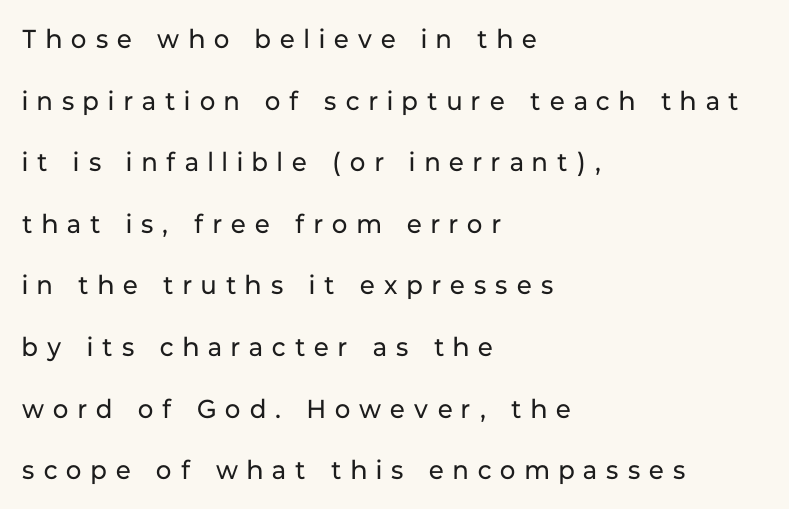
Q: Is the text bold? A: No.
Q: Is the text italic (slanted)? A: No, it is upright.
Q: Is the text underlined? A: No.
Q: How is the paragraph aligned? A: Left-aligned.
Q: Is the spacing between letters normal or unusually wide? A: Unusually wide.
Q: Is the spacing between lines tight, normal or loose? A: Loose.
